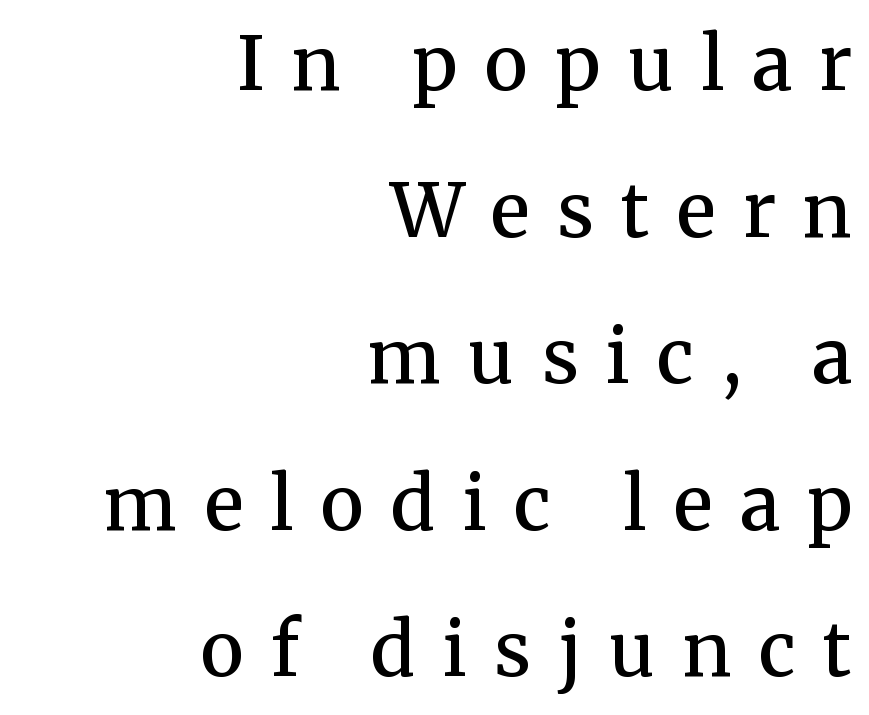
Q: Is the text bold? A: Semi-bold.
Q: Is the text italic (slanted)? A: No, it is upright.
Q: Is the typeface a serif or a sans-serif typeface? A: Serif.
Q: Is the text underlined? A: No.
Q: How is the paragraph aligned? A: Right-aligned.
Q: Is the spacing between letters normal or unusually wide? A: Unusually wide.
Q: Is the spacing between lines tight, normal or loose? A: Loose.
Q: Width (condensed, normal, or wide)? A: Normal.
Q: Stroke contrast? A: Medium.
Q: x-height? A: Medium.
Q: Monospaced? A: No.
